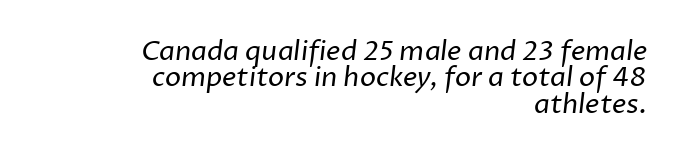
Letter spacing: default. The paragraph shown leans on its right margin. Type without underlining. Regarding leading, the lines here are crowded together.
